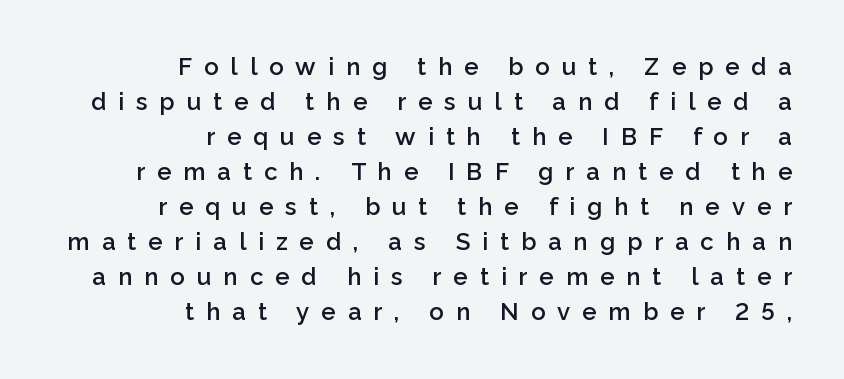
{"italic": "no", "bold": "semi", "underline": "no", "align": "right", "line_spacing": "normal", "line_spacing_ratio": 1.46, "letter_spacing": "wide", "letter_spacing_em": 0.5, "glyph_px": 24}
